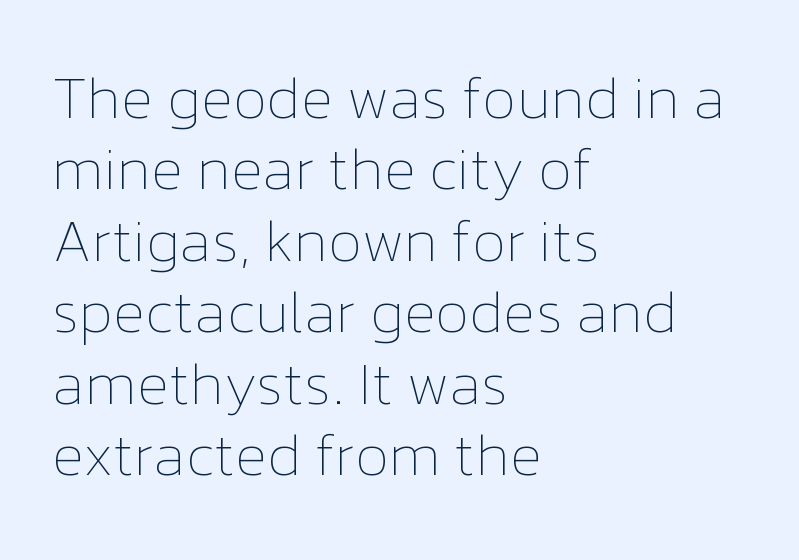
Summary of weight: not heavy and not bold. The tracking reads as untouched default to a designer's eye. The typography opts for an upright posture over an oblique one. Spacing verdict: proportional, widths tailored to each character. Plain, unruled lines of type. The compositor pushed each line to the left boundary.
